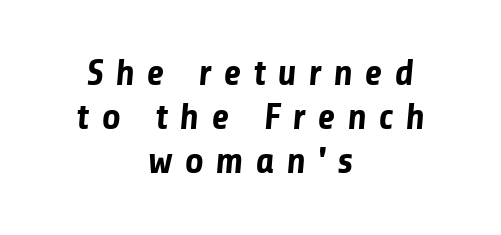
Short note: letters widely spaced. Underlining? Definitely not there. The typeface chosen for these lines omits serifs. Think of a printed novel: that variable character pitch is what you see here.
